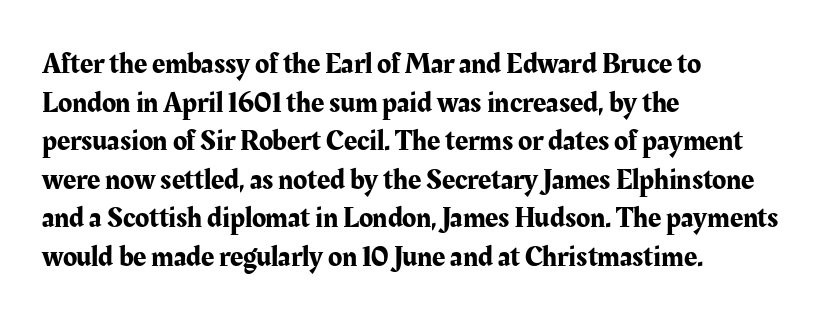
The image shows 29 px serif type, upright; set left-aligned, normal line spacing (1.33x), normal letter spacing, not underlined; medium stroke contrast and a medium x-height.
